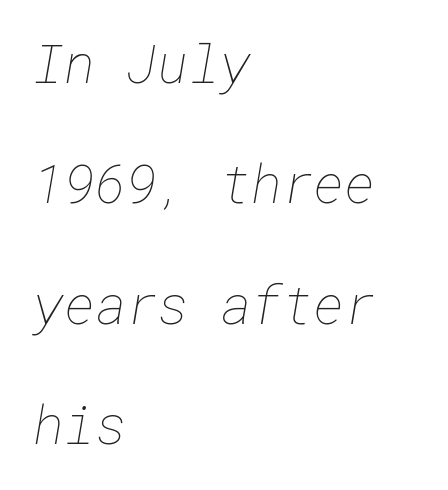
Q: Is the text bold? A: No.
Q: Is the text underlined? A: No.
Q: How is the paragraph aligned? A: Left-aligned.
Q: Is the spacing between letters normal or unusually wide? A: Normal.
Q: Is the spacing between lines tight, normal or loose? A: Loose.
Q: Width (condensed, normal, or wide)? A: Normal.
Q: Stroke contrast? A: Low.
Q: x-height? A: Medium.
